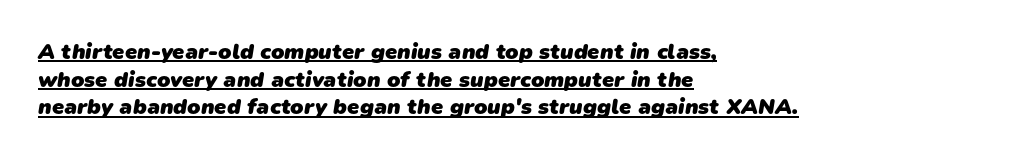
What decoration does the sample have? An underline. The setting favours the left margin, as ordinary paragraphs usually do. Tracking value appears to be zero — textbook default spacing. Heavy, bold letterforms. How would I describe the line gaps? Plain and ordinary.
